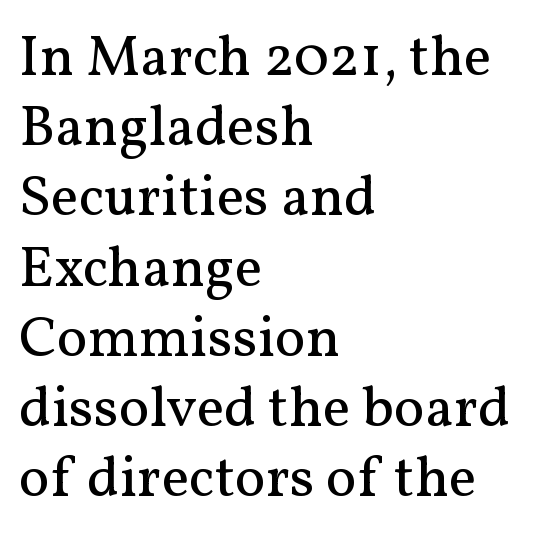
Q: Is the text bold? A: No.
Q: Is the text italic (slanted)? A: No, it is upright.
Q: Is the typeface a serif or a sans-serif typeface? A: Serif.
Q: Is the text underlined? A: No.
Q: How is the paragraph aligned? A: Left-aligned.
Q: Is the spacing between letters normal or unusually wide? A: Normal.
Q: Width (condensed, normal, or wide)? A: Normal.
Q: Stroke contrast? A: Medium.
Q: x-height? A: Medium.
Q: Monospaced? A: No.
